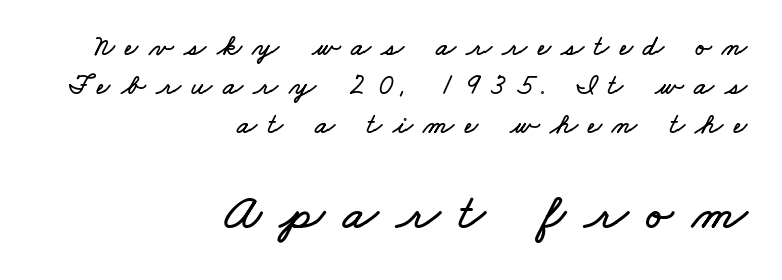
If you measured baseline to baseline, you'd find a middling distance. Compare the two chunks: the lower has the greater cap height. Here the designer chose a conventional face with non-uniform glyph widths. Display-style spreading of the glyphs; the letterfit is very open.
